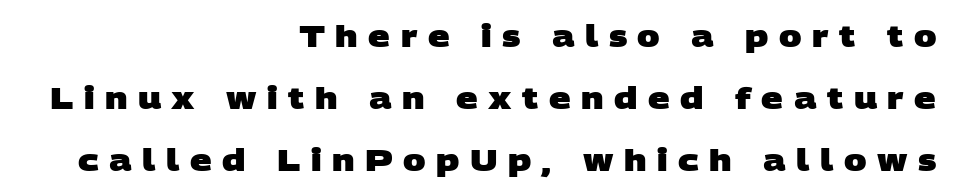
The image shows 30 px heavy, wide sans-serif type; set right-aligned, loose line spacing (2.07x), unusually wide letter spacing (+0.35 em), not underlined; low stroke contrast and a large x-height.
